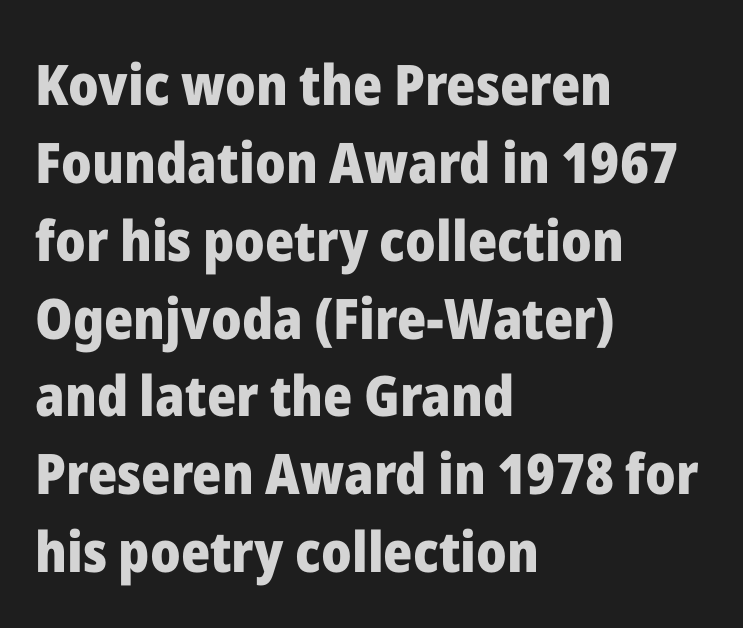
Q: Is the text bold? A: Yes.
Q: Is the text italic (slanted)? A: No, it is upright.
Q: Is the typeface a serif or a sans-serif typeface? A: Sans-serif.
Q: Is the text underlined? A: No.
Q: How is the paragraph aligned? A: Left-aligned.
Q: Is the spacing between letters normal or unusually wide? A: Normal.
Q: Is the spacing between lines tight, normal or loose? A: Normal.
Q: Width (condensed, normal, or wide)? A: Normal.
Q: Stroke contrast? A: Low.
Q: x-height? A: Medium.
Q: Monospaced? A: No.
